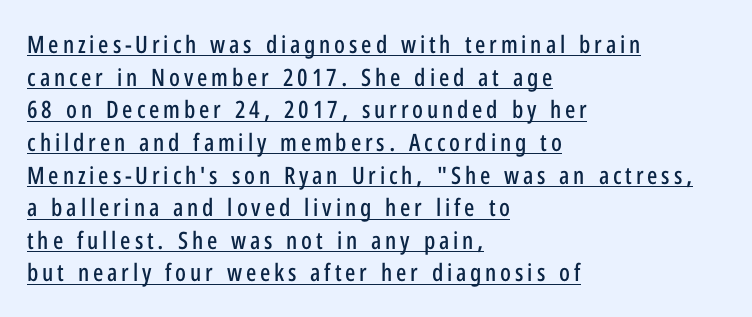
The axis of the letterforms is exactly vertical. Somebody hit Ctrl+U on this one — the words are underlined. Successive baselines arrive at the customary interval. Layout note: lines flush left.
